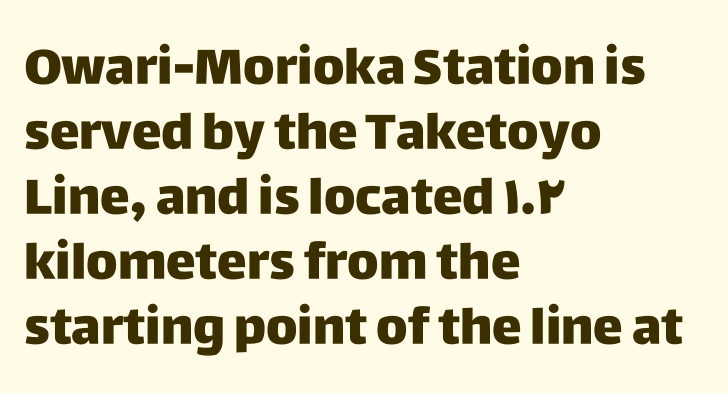
Q: Is the text italic (slanted)? A: No, it is upright.
Q: Is the typeface a serif or a sans-serif typeface? A: Sans-serif.
Q: Is the text underlined? A: No.
Q: How is the paragraph aligned? A: Left-aligned.
Q: Is the spacing between letters normal or unusually wide? A: Normal.
Q: Is the spacing between lines tight, normal or loose? A: Normal.
Q: Width (condensed, normal, or wide)? A: Normal.
Q: Stroke contrast? A: Low.
Q: x-height? A: Large.
Q: Monospaced? A: No.
